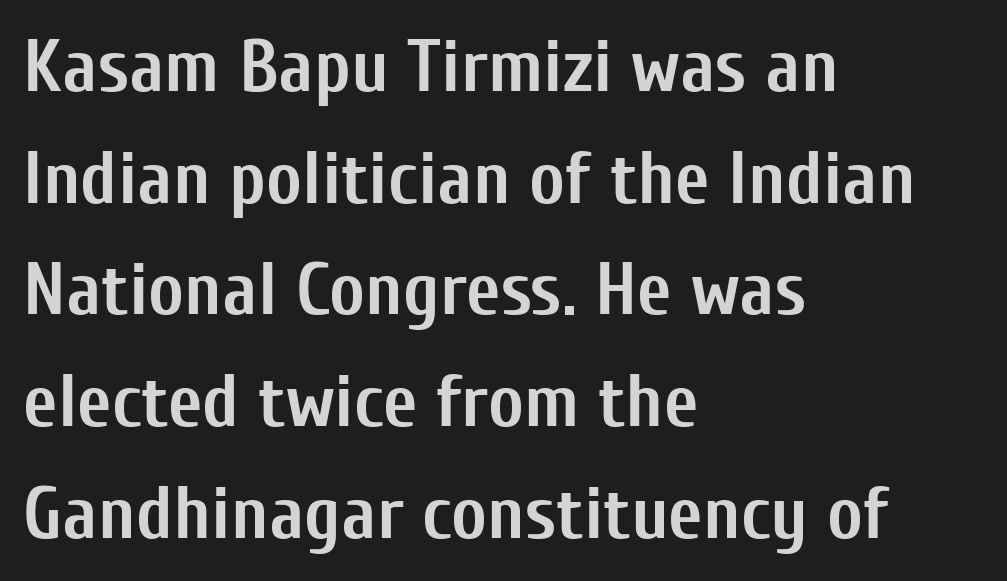
The image shows 75 px semibold, condensed sans-serif type, upright; set left-aligned, normal line spacing (1.49x), normal letter spacing, not underlined; low stroke contrast and a medium x-height.
